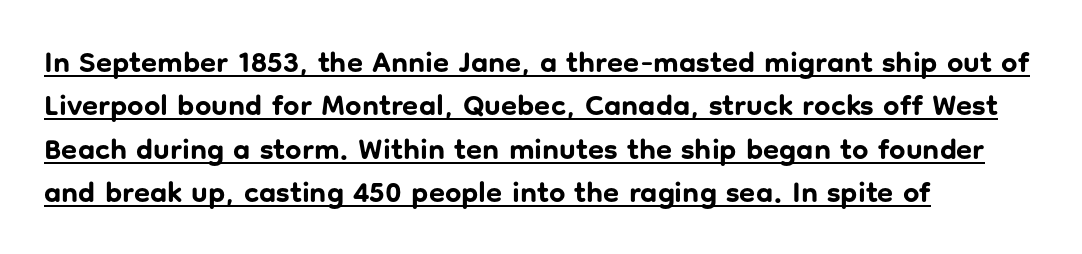
A baseline rule has been typeset under these characters. Typographically, this falls in the sans-serif category. Default kerning and tracking; the words read as compact shapes. Horizontal bands of white between lines are of average thickness. Thick stems and heavy bowls — unmistakably bold.
